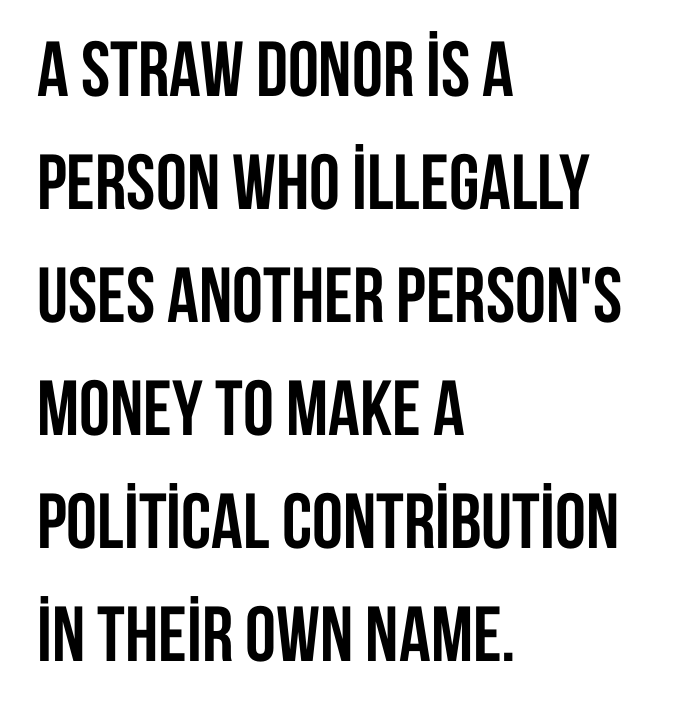
Typographic density is high because the face is bold. The passage shown is typed in a proportional face where columns would drift. Which margin do the lines hug? The left one — the right edge is uneven. These lines keep a tight, regular rhythm from letter to letter. How would I describe the line gaps? Plain and ordinary. Unlike a traditional serif, this face leaves its strokes unadorned.
